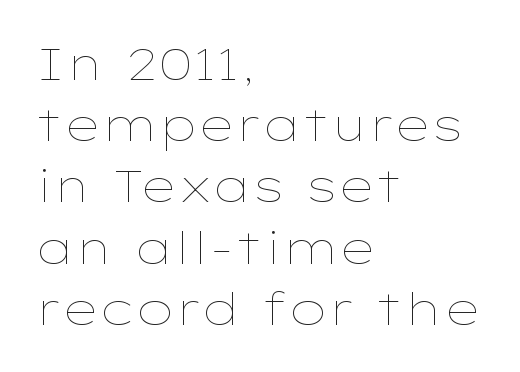
Leading: standard. A quiet, ordinary-to-light weight characterises the typeface. Is this a fixed-width face? No — the glyphs have proportional, varying widths. A clean baseline with only descenders dipping below it. Does extra space separate the letters? No, they use regular spacing.
